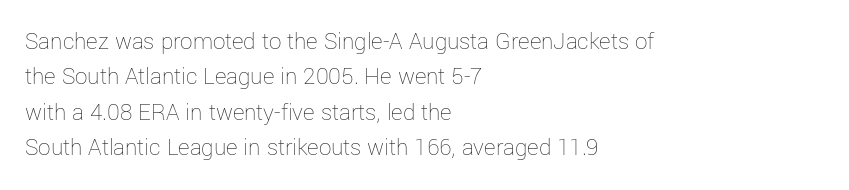
The image shows 25 px text type, upright; set left-aligned, normal line spacing (1.42x), normal letter spacing, not underlined.
